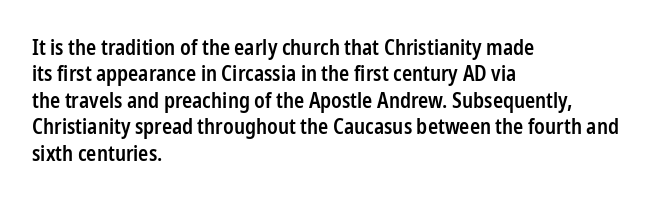
{"italic": "no", "bold": "semi", "underline": "no", "align": "left", "line_spacing": "normal", "line_spacing_ratio": 1.26, "letter_spacing": "normal", "letter_spacing_em": 0.0, "glyph_px": 21}
